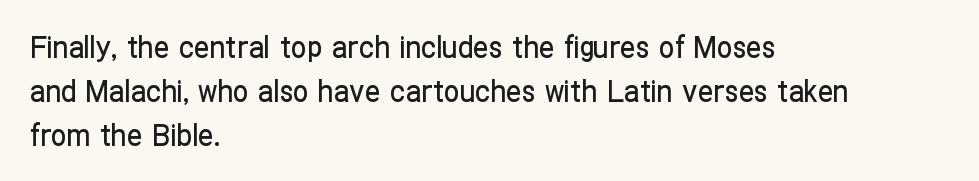
{"serif": "no", "italic": "no", "width": "condensed", "stroke_contrast": "low", "x_height": "medium", "monospaced": "no", "underline": "no", "align": "left", "line_spacing": "normal", "line_spacing_ratio": 1.42, "letter_spacing": "normal", "letter_spacing_em": 0.0, "glyph_px": 31}
